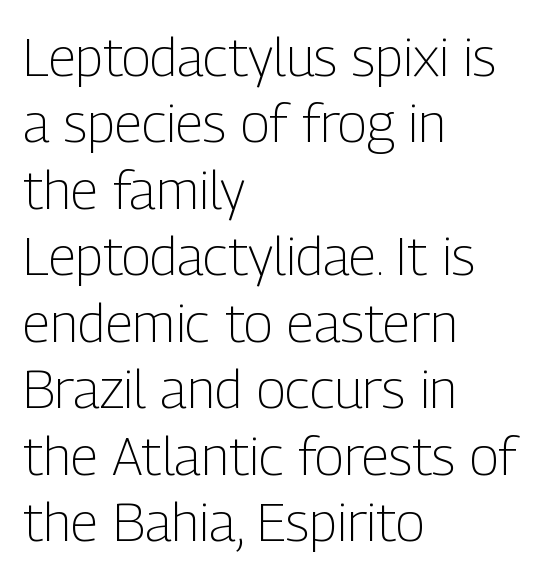
The image shows 54 px light, condensed sans-serif type, upright; set left-aligned, line spacing 1.23x, normal letter spacing, not underlined; low stroke contrast and a medium x-height.
